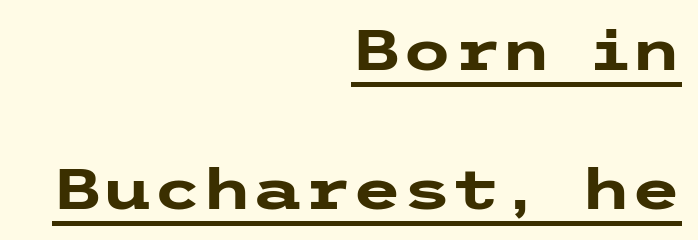
Q: Is the text bold? A: Yes.
Q: Is the text italic (slanted)? A: No, it is upright.
Q: Is the typeface a serif or a sans-serif typeface? A: Sans-serif.
Q: Is the text underlined? A: Yes.
Q: How is the paragraph aligned? A: Right-aligned.
Q: Is the spacing between letters normal or unusually wide? A: Normal.
Q: Is the spacing between lines tight, normal or loose? A: Loose.
Q: Width (condensed, normal, or wide)? A: Wide.
Q: Stroke contrast? A: Low.
Q: x-height? A: Medium.
